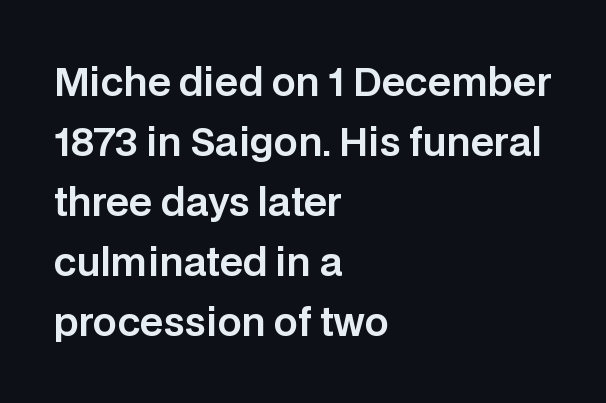
Q: Is the text italic (slanted)? A: No, it is upright.
Q: Is the typeface a serif or a sans-serif typeface? A: Sans-serif.
Q: Is the text underlined? A: No.
Q: How is the paragraph aligned? A: Left-aligned.
Q: Is the spacing between letters normal or unusually wide? A: Normal.
Q: Is the spacing between lines tight, normal or loose? A: Normal.
Q: Width (condensed, normal, or wide)? A: Normal.
Q: Stroke contrast? A: Low.
Q: x-height? A: Large.
Q: Monospaced? A: No.
